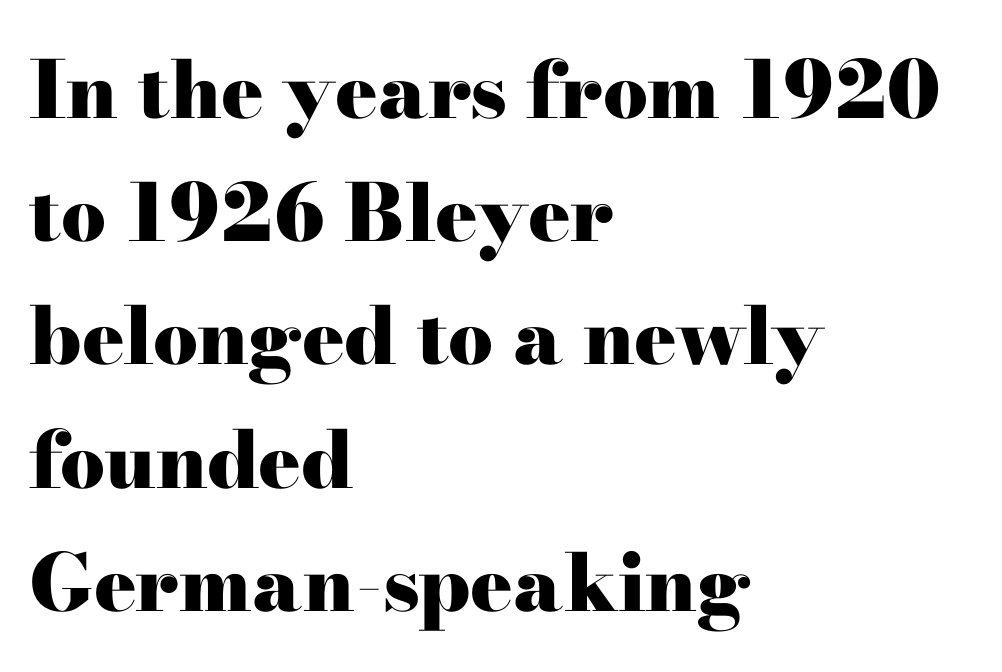
The image shows 79 px heavy, wide serif type, upright; set left-aligned, normal line spacing (1.56x), normal letter spacing, not underlined; high stroke contrast and a small x-height.
